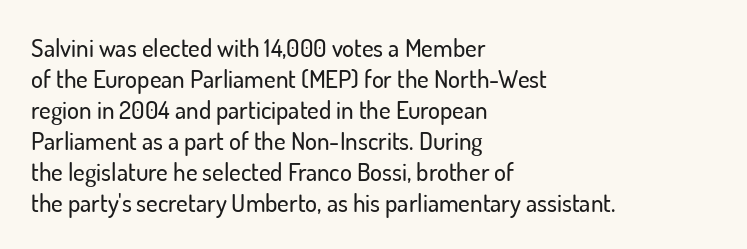
{"italic": "no", "underline": "no", "align": "left", "line_spacing_ratio": 1.24, "letter_spacing": "normal", "letter_spacing_em": 0.0, "glyph_px": 25}
